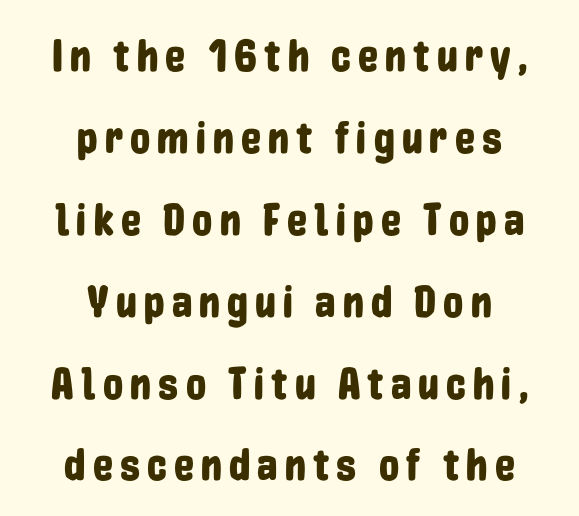
The image shows 45 px condensed sans-serif type, upright; set centered, line spacing 1.82x, not underlined; low stroke contrast and a medium x-height.
